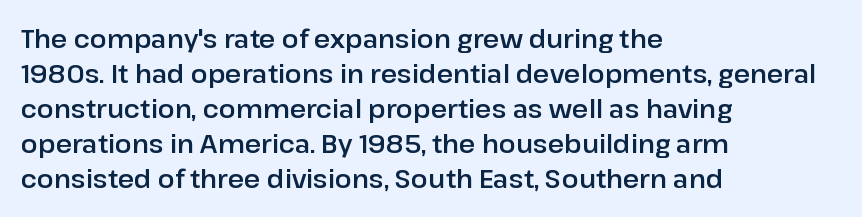
The rendering uses a moderate line-height, typical for paragraphs. A typesetter would call this zero additional tracking. Teacher's note: observe the even left margin — that is flush-left alignment. The string is rendered with underlining switched off. Posture: straight, roman, zero tilt.
